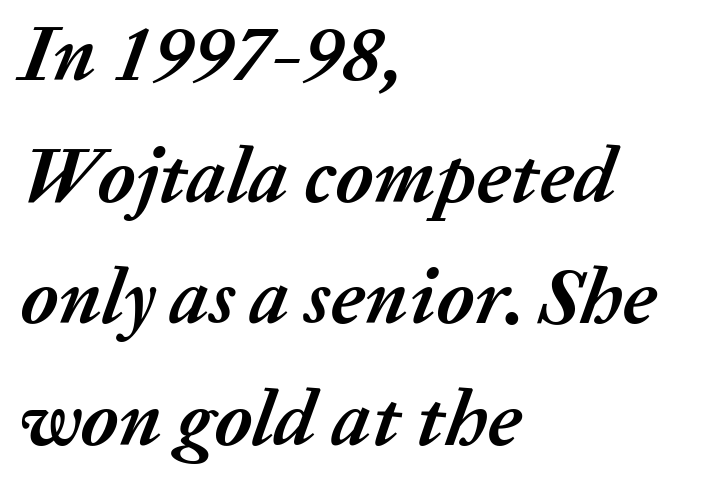
{"italic": "yes", "lean": "right", "slant_degrees": 20, "bold": "yes", "weight": "semibold", "width": "normal", "stroke_contrast": "medium", "x_height": "medium", "monospaced": "no", "underline": "no", "align": "left", "line_spacing": "normal", "line_spacing_ratio": 1.54, "letter_spacing": "normal", "letter_spacing_em": 0.0, "glyph_px": 79}
